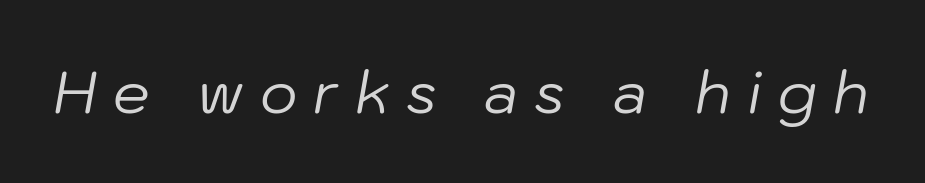
The strokes carry an ordinary text weight at most. This sample uses an oblique cut, with every glyph tilted off the vertical. There is plenty of visible air inserted between adjacent glyphs. You could not count columns in this text — the font is proportionally spaced. The glyphs are unaccompanied by any horizontal stroke below them.
